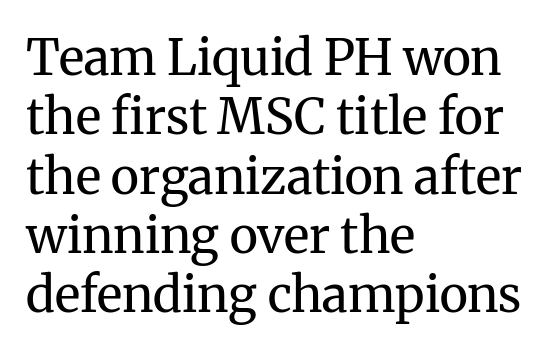
Line beginnings align vertically; line endings do not. The designer went with a serif here, giving each stem small feet. The face looks like a standard text weight, possibly lighter. Observe the ordinary spacing: letters are neighbours, not strangers.
